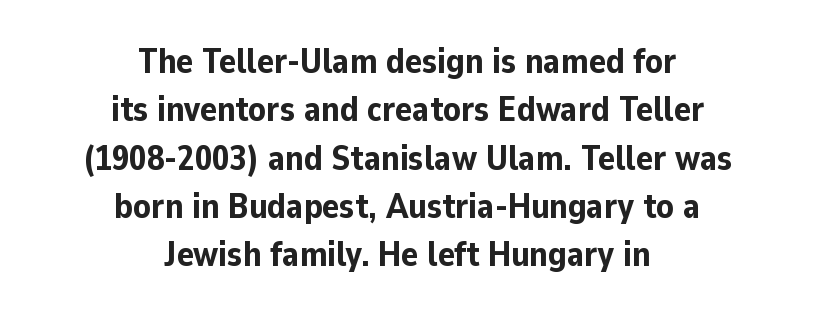
Reading down the column, the eye jumps a familiar distance to each next line. Centered paragraph, ragged on both sides. Observe the ordinary spacing: letters are neighbours, not strangers. Check the space under the baseline: it is left empty. Its strokes are broad and dark, the hallmark of bold type. Is this a sans? Yes — the strokes have no serifs.
